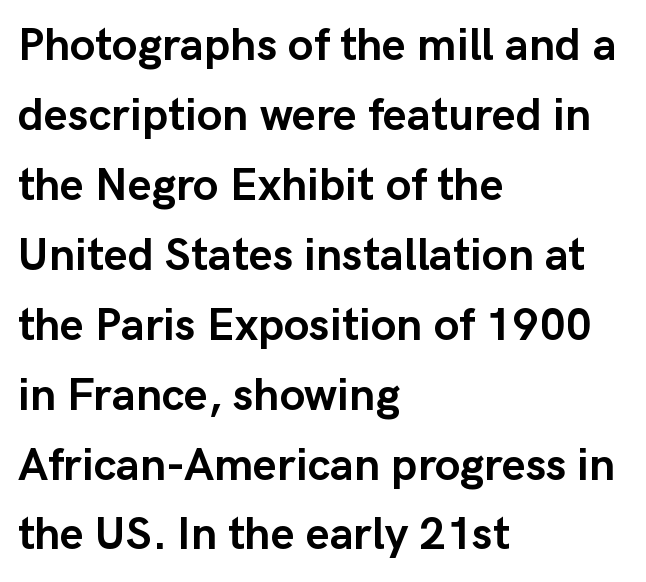
The image shows 46 px semibold sans-serif type, upright; set left-aligned, normal line spacing (1.52x), normal letter spacing, not underlined; low stroke contrast and a medium x-height.
